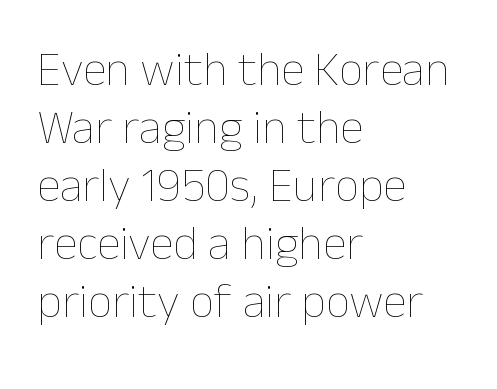
Q: Is the text bold? A: No.
Q: Is the text italic (slanted)? A: No, it is upright.
Q: Is the text underlined? A: No.
Q: How is the paragraph aligned? A: Left-aligned.
Q: Is the spacing between letters normal or unusually wide? A: Normal.
Q: Width (condensed, normal, or wide)? A: Normal.
Q: Stroke contrast? A: Low.
Q: x-height? A: Medium.
Q: Monospaced? A: No.
